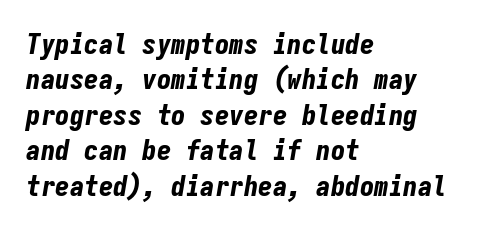
The image shows 29 px bold, condensed type, italic (leaning right), monospaced; set left-aligned, line spacing 1.22x, normal letter spacing, not underlined; low stroke contrast and a medium x-height.
